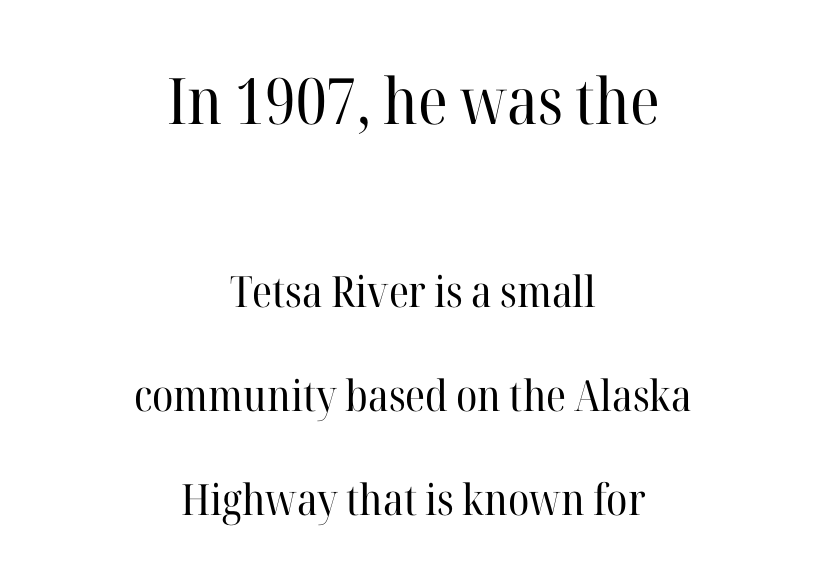
The image shows 64 px regular-weight serif type, upright; set centered, loose line spacing (2.42x), normal letter spacing, not underlined; the first (top) block is 1.49x larger; high stroke contrast and a medium x-height.
